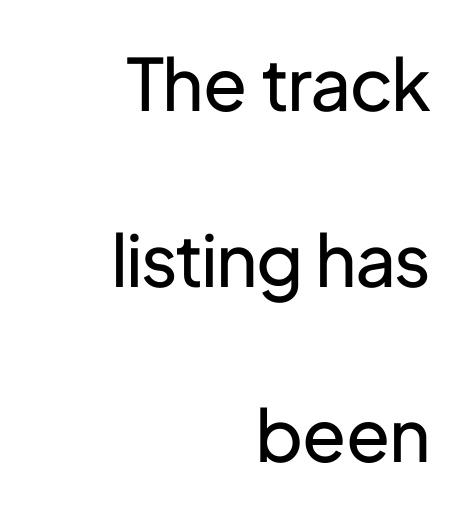
Q: Is the text bold? A: No.
Q: Is the text italic (slanted)? A: No, it is upright.
Q: Is the typeface a serif or a sans-serif typeface? A: Sans-serif.
Q: Is the text underlined? A: No.
Q: How is the paragraph aligned? A: Right-aligned.
Q: Is the spacing between letters normal or unusually wide? A: Normal.
Q: Is the spacing between lines tight, normal or loose? A: Loose.
Q: Width (condensed, normal, or wide)? A: Normal.
Q: Stroke contrast? A: Low.
Q: x-height? A: Medium.
Q: Monospaced? A: No.
